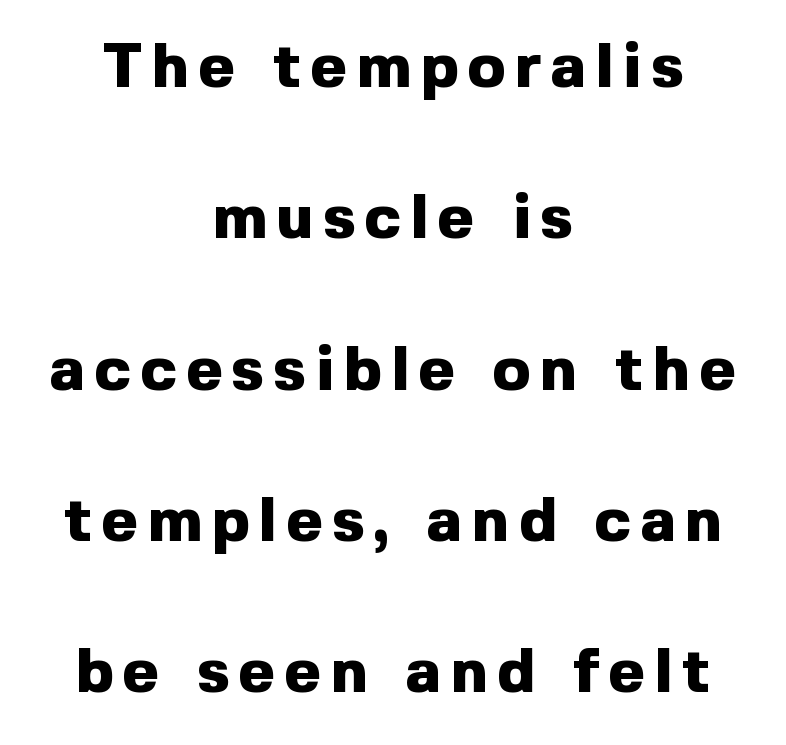
The image shows 62 px heavy sans-serif type, upright; set centered, loose line spacing (2.44x), not underlined; a medium x-height.
